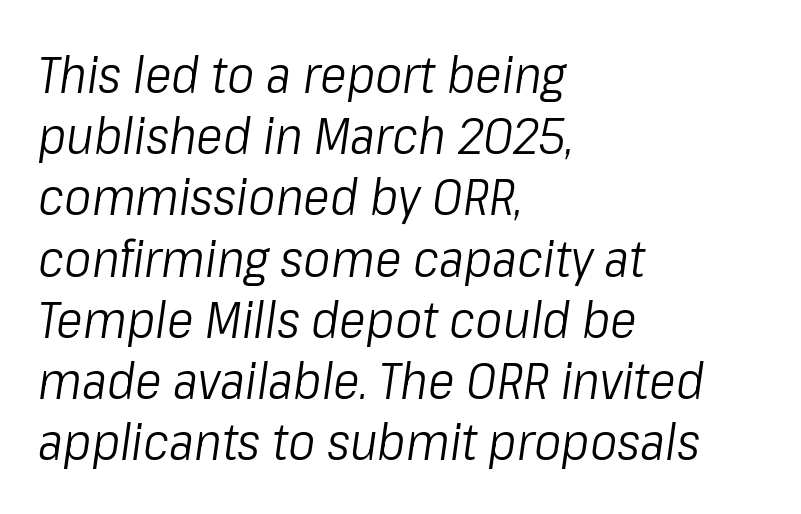
{"italic": "yes", "lean": "right", "slant_degrees": 8, "bold": "no", "weight": "light", "width": "condensed", "stroke_contrast": "low", "x_height": "medium", "monospaced": "no", "underline": "no", "align": "left", "line_spacing_ratio": 1.2, "letter_spacing": "normal", "letter_spacing_em": 0.0, "glyph_px": 51}
